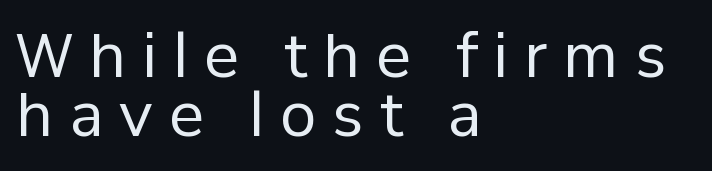
{"serif": "no", "italic": "no", "bold": "no", "weight": "regular", "width": "normal", "stroke_contrast": "low", "x_height": "medium", "monospaced": "no", "underline": "no", "align": "left", "line_spacing": "tight", "line_spacing_ratio": 1.0, "letter_spacing": "wide", "letter_spacing_em": 0.27, "glyph_px": 59}
